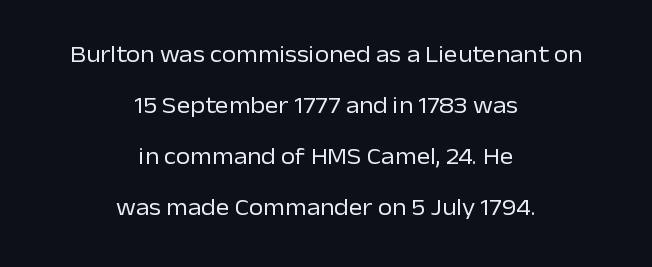
{"italic": "no", "bold": "no", "underline": "no", "align": "center", "line_spacing": "loose", "line_spacing_ratio": 2.22, "letter_spacing": "normal", "letter_spacing_em": 0.0, "glyph_px": 23}
